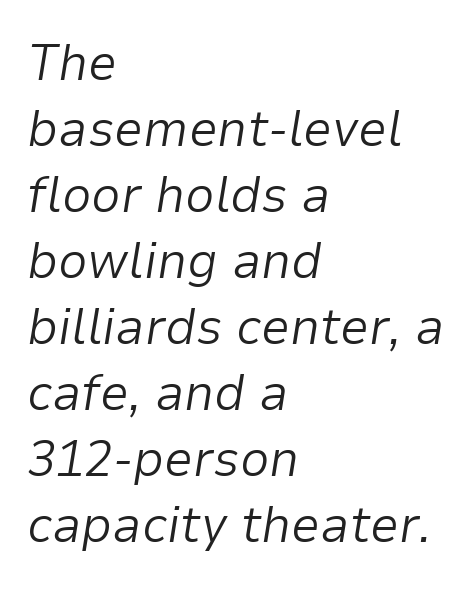
{"italic": "yes", "lean": "right", "slant_degrees": 9, "bold": "no", "weight": "light", "width": "normal", "stroke_contrast": "low", "x_height": "medium", "monospaced": "no", "underline": "no", "align": "left", "line_spacing": "normal", "line_spacing_ratio": 1.27, "letter_spacing": "normal", "letter_spacing_em": 0.0, "glyph_px": 52}
